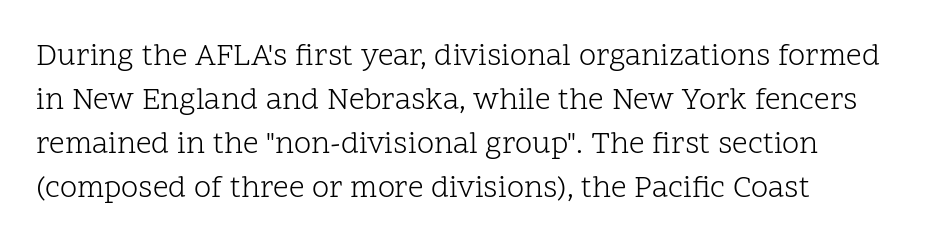
Nobody drew a line under any word here. Does extra space separate the letters? No, they use regular spacing. Yep, those are serifs on the letters. A typesetter would call this leading conventional body-copy spacing. Stems and bowls with no extra thickness — not bold.
